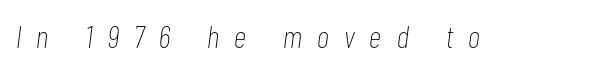
Characters are canted at an angle relative to the baseline's perpendicular. Looks like regular typesetting: each glyph gets only the width it needs. Descenders are the only things crossing below the line. The strokes are not fattened; the text isn't bold. Substantial extra tracking has been applied to these lines.
